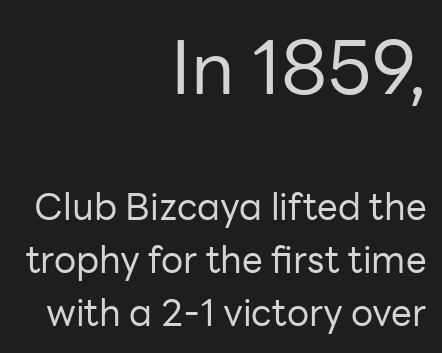
The image shows 74 px regular-weight sans-serif type, upright; set right-aligned, normal line spacing (1.43x), normal letter spacing, not underlined; the first (top) block is 2.0x larger; low stroke contrast and a medium x-height.
